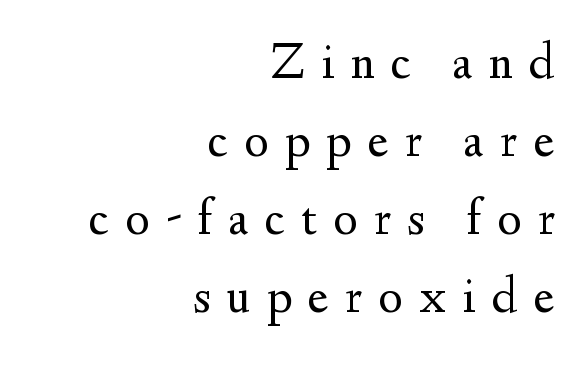
Inter-character spacing is expanded well beyond the font's built-in metrics. The passage shown is typed in a proportional face where columns would drift. Type without underlining. Yep, those are serifs on the letters. Honestly, the row spacing looks completely unremarkable.
